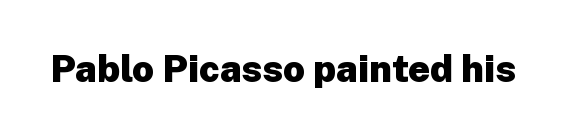
Here the designer chose a conventional face with non-uniform glyph widths. No word sits above an underline. This is roman type, the default non-slanted kind. Look at the tracking — it's just the regular setting, nothing added. Are there feet on the stems? There aren't — it's a sans. Compared with an ordinary text face, these strokes are far heavier — a full bold.
